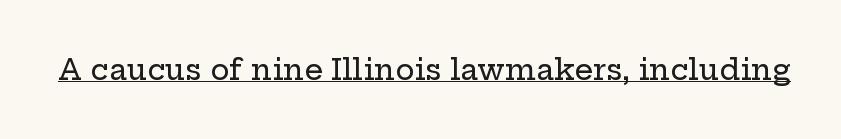
The image shows 29 px wide serif type, upright; set normal letter spacing, underlined; low stroke contrast and a medium x-height.
